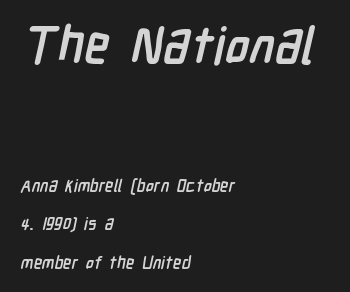
Q: Is the text bold? A: Yes.
Q: Is the typeface a serif or a sans-serif typeface? A: Sans-serif.
Q: Is the text underlined? A: No.
Q: How is the paragraph aligned? A: Left-aligned.
Q: Is the spacing between letters normal or unusually wide? A: Normal.
Q: Is the spacing between lines tight, normal or loose? A: Loose.
Q: Which block of text is set in a larger size, the first (top) or the second (bottom)? A: The first (top) one.
Q: Width (condensed, normal, or wide)? A: Condensed.
Q: Stroke contrast? A: Low.
Q: x-height? A: Medium.
Q: Monospaced? A: No.
